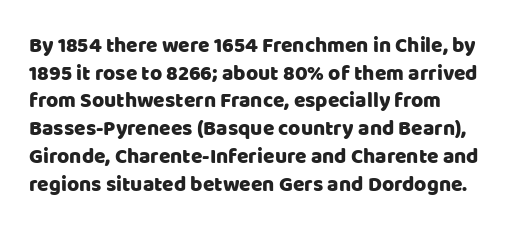
Every character sits straight up, as roman type does. Decoration check: the copy has no underline. A normal amount of white space separates one row of letters from the next. The passage shown has conventional tracking throughout.
